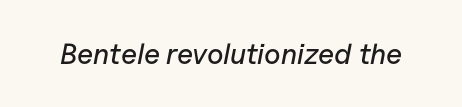
The image shows 29 px text type, italic (leaning right); set normal letter spacing, not underlined; low stroke contrast and a medium x-height.
